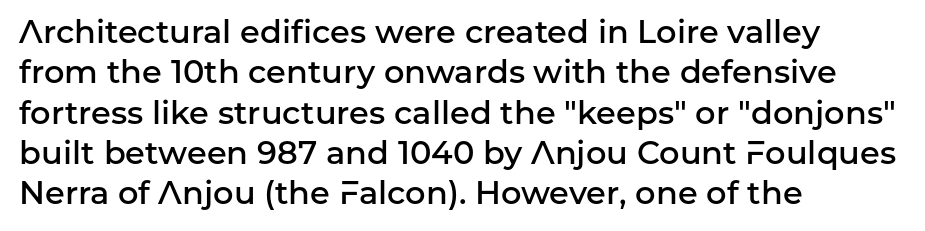
{"serif": "no", "italic": "no", "bold": "semi", "weight": "semibold", "width": "normal", "stroke_contrast": "low", "x_height": "medium", "monospaced": "no", "underline": "no", "align": "left", "line_spacing": "normal", "line_spacing_ratio": 1.26, "letter_spacing": "normal", "letter_spacing_em": 0.0, "glyph_px": 32}
